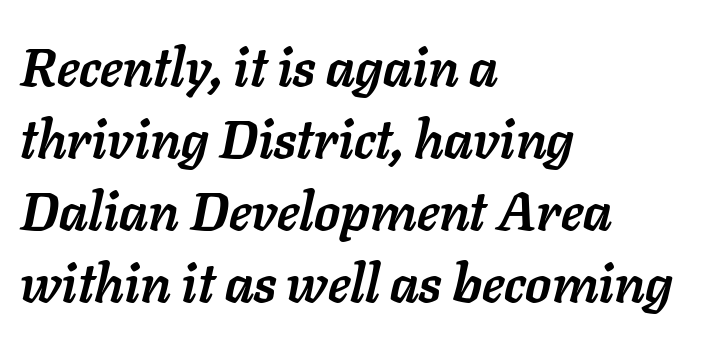
Q: Is the text bold? A: Yes.
Q: Is the text italic (slanted)? A: Yes, it leans right by about 11 degrees.
Q: Is the text underlined? A: No.
Q: How is the paragraph aligned? A: Left-aligned.
Q: Is the spacing between letters normal or unusually wide? A: Normal.
Q: Is the spacing between lines tight, normal or loose? A: Normal.
Q: Width (condensed, normal, or wide)? A: Normal.
Q: Stroke contrast? A: Low.
Q: x-height? A: Medium.
Q: Monospaced? A: No.
